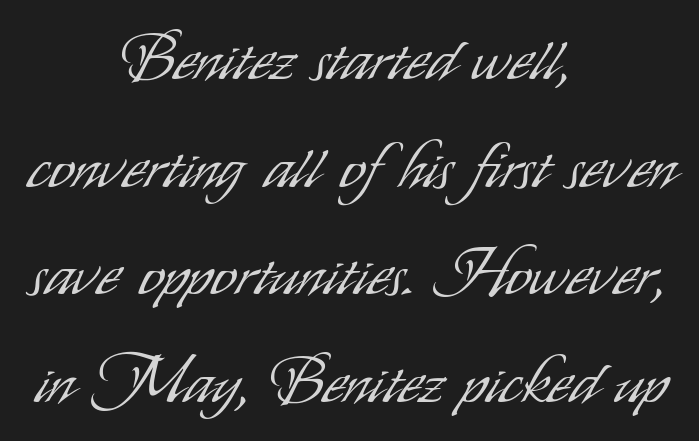
{"serif": "no", "bold": "no", "weight": "light", "width": "condensed", "stroke_contrast": "low", "x_height": "small", "monospaced": "no", "underline": "no", "align": "center", "line_spacing": "normal", "line_spacing_ratio": 1.68, "letter_spacing": "normal", "letter_spacing_em": 0.0, "glyph_px": 64}
